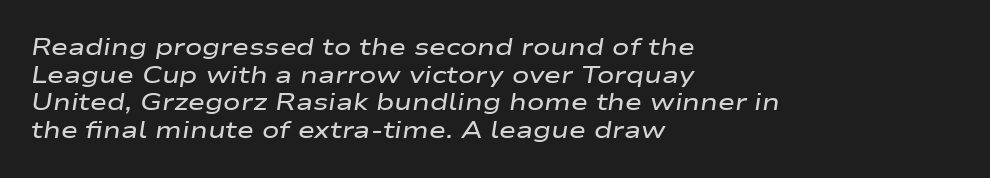
{"italic": "yes", "lean": "right", "slant_degrees": 9, "bold": "semi", "underline": "no", "align": "left", "line_spacing_ratio": 1.2, "letter_spacing": "normal", "letter_spacing_em": 0.0, "glyph_px": 23}
